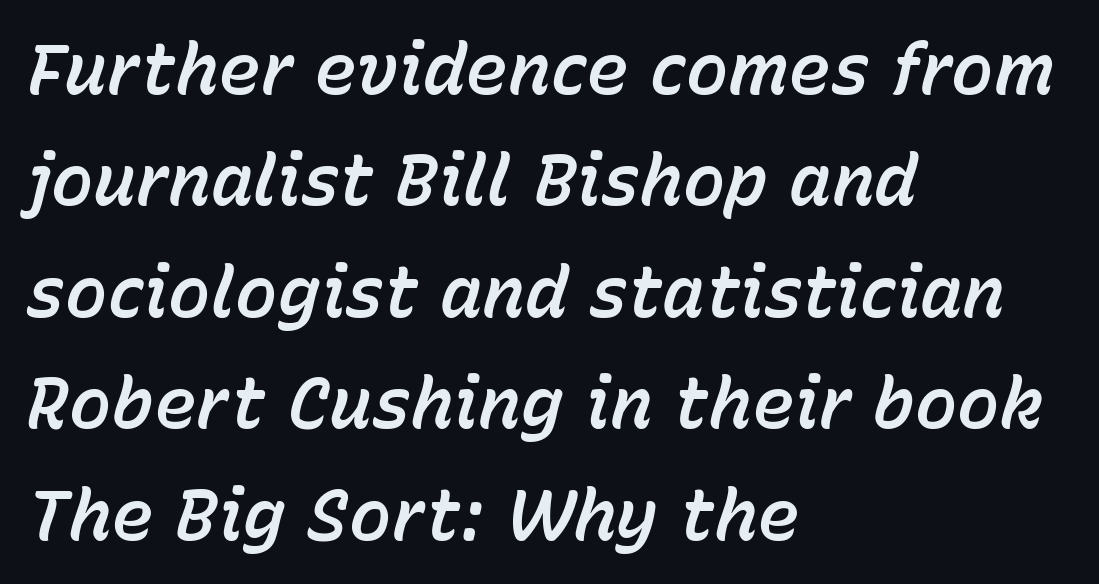
Note the varied advance widths — an 'i' is clearly narrower than an 'm'. Summary of vertical rhythm: regular, with standard interline spacing. Is the block centered? No — it sits flush against the left margin. Between one letter and the next there's only the usual sliver of space. The lettering tilts uniformly, giving the passage an italic look.
